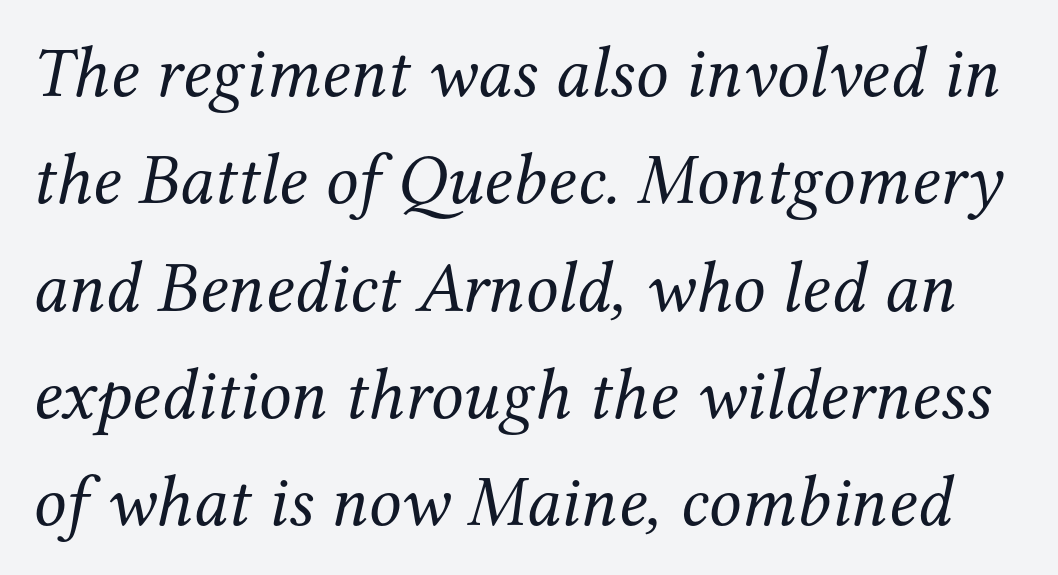
{"serif": "yes", "italic": "yes", "lean": "right", "slant_degrees": 12, "bold": "no", "weight": "regular", "width": "normal", "stroke_contrast": "medium", "x_height": "medium", "monospaced": "no", "underline": "no", "line_spacing": "normal", "line_spacing_ratio": 1.49, "letter_spacing": "normal", "letter_spacing_em": 0.0, "glyph_px": 72}
